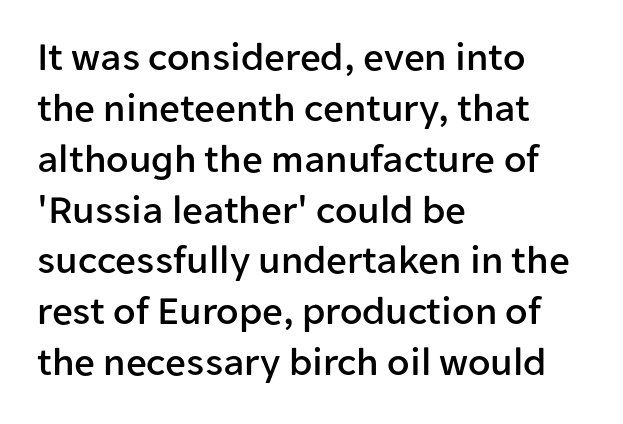
The image shows 41 px sans-serif type, upright; set left-aligned, line spacing 1.24x, normal letter spacing, not underlined; low stroke contrast and a medium x-height.
